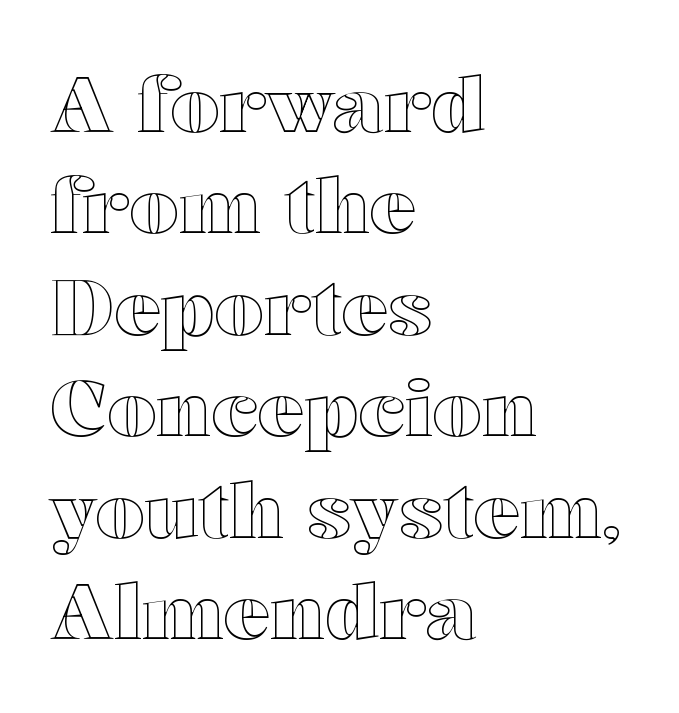
{"italic": "no", "width": "wide", "x_height": "medium", "monospaced": "no", "underline": "no", "align": "left", "line_spacing": "normal", "line_spacing_ratio": 1.3, "letter_spacing": "normal", "letter_spacing_em": 0.0, "glyph_px": 78}
